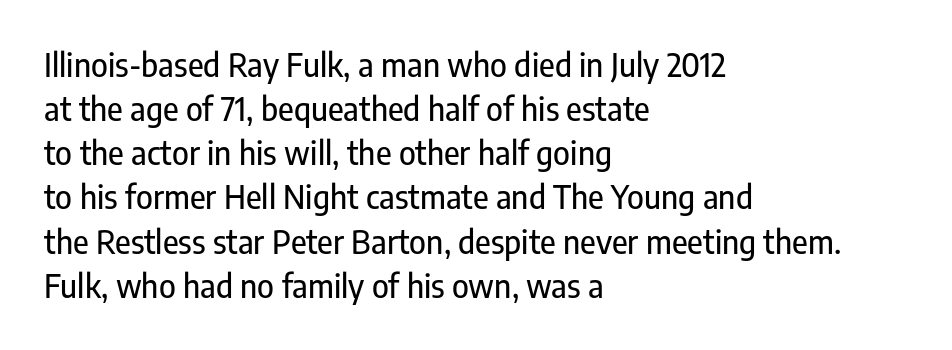
Q: Is the text italic (slanted)? A: No, it is upright.
Q: Is the typeface a serif or a sans-serif typeface? A: Sans-serif.
Q: Is the text underlined? A: No.
Q: How is the paragraph aligned? A: Left-aligned.
Q: Is the spacing between letters normal or unusually wide? A: Normal.
Q: Is the spacing between lines tight, normal or loose? A: Normal.
Q: Width (condensed, normal, or wide)? A: Condensed.
Q: Stroke contrast? A: Low.
Q: x-height? A: Medium.
Q: Monospaced? A: No.
